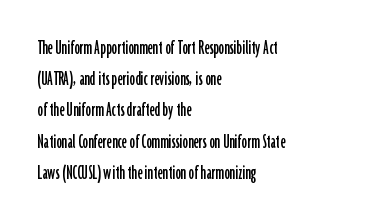
Nope, not italic — everything's standing straight. You could call the tracking neutral — neither tight nor loose. Descenders hang freely into open space. Vertical spacing — default. The compositor pushed each line to the left boundary.
